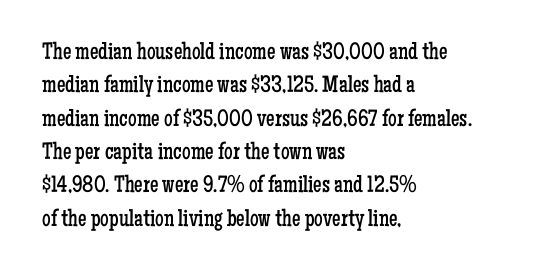
{"italic": "no", "bold": "no", "underline": "no", "align": "left", "line_spacing": "normal", "line_spacing_ratio": 1.39, "letter_spacing": "normal", "letter_spacing_em": 0.0, "glyph_px": 24}
